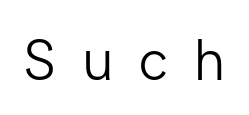
{"serif": "no", "italic": "no", "bold": "no", "weight": "light", "width": "normal", "stroke_contrast": "low", "x_height": "medium", "monospaced": "no", "underline": "no", "letter_spacing": "wide", "letter_spacing_em": 0.45, "glyph_px": 56}
